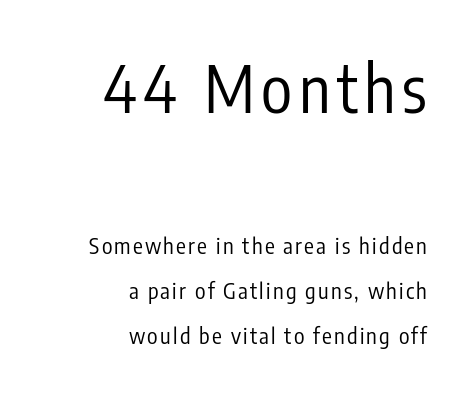
Compared with a typical body face, this is equally light or lighter still. Short and long lines alike share a common ending point at right. This layout puts the oversized block above and the modest block below. You could fit nearly another row in the gap between these rows.
